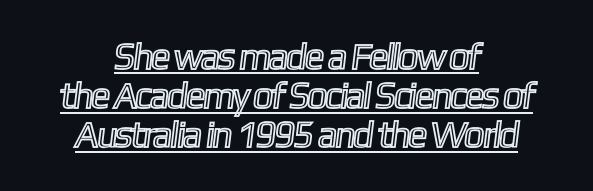
The image shows 37 px condensed type; set centered, tight line spacing (1.06x), normal letter spacing, underlined; a medium x-height.
